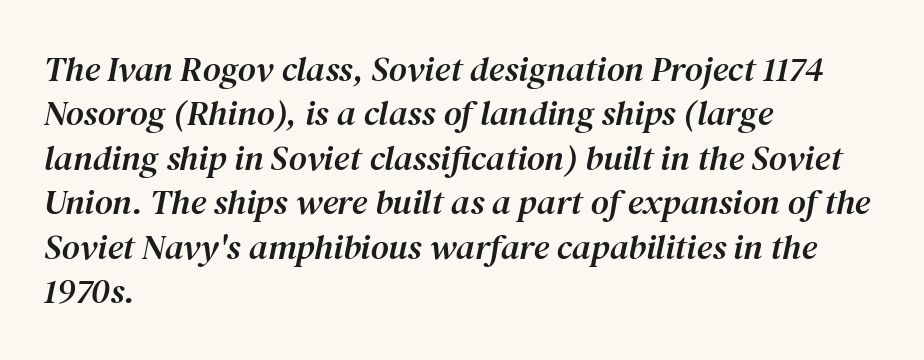
{"serif": "yes", "italic": "yes", "lean": "right", "slant_degrees": 12, "width": "normal", "stroke_contrast": "medium", "x_height": "medium", "monospaced": "no", "underline": "no", "align": "left", "line_spacing": "normal", "line_spacing_ratio": 1.27, "letter_spacing": "normal", "letter_spacing_em": 0.0, "glyph_px": 35}
